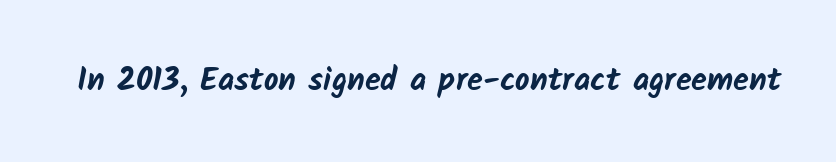
The image shows 32 px bold sans-serif type; set normal letter spacing, not underlined; low stroke contrast and a medium x-height.
